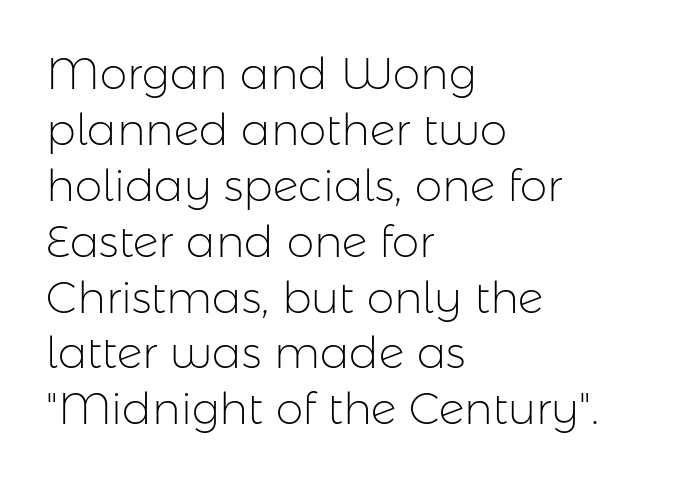
{"serif": "no", "italic": "no", "bold": "no", "weight": "light", "width": "normal", "stroke_contrast": "low", "x_height": "medium", "monospaced": "no", "underline": "no", "align": "left", "line_spacing": "normal", "line_spacing_ratio": 1.27, "letter_spacing": "normal", "letter_spacing_em": 0.0, "glyph_px": 44}
